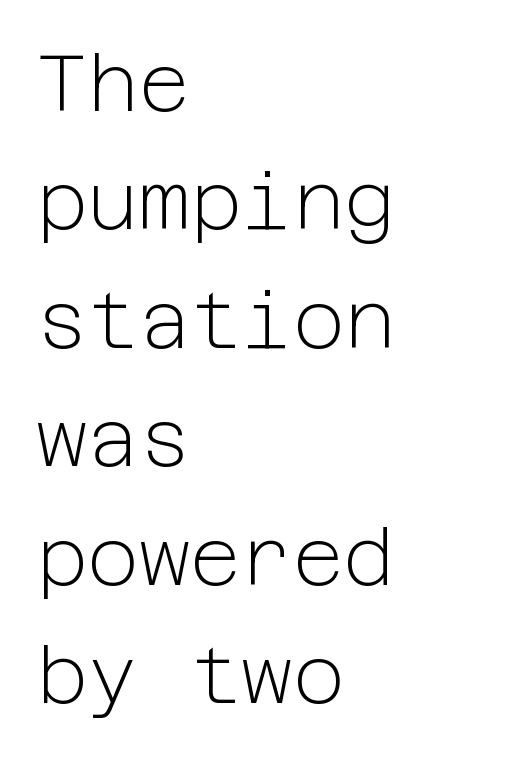
The image shows 79 px light sans-serif type, upright; set left-aligned, normal line spacing (1.5x), normal letter spacing, not underlined; low stroke contrast and a medium x-height.
